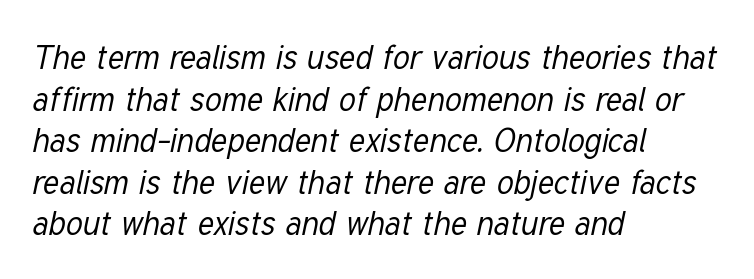
This sample has the flowing, uneven cadence of proportional lettering. The line-height multiplier appears to be the usual default. Anything drawn beneath the words? Only blank space. The rendering anchors every line to the left-hand side.
